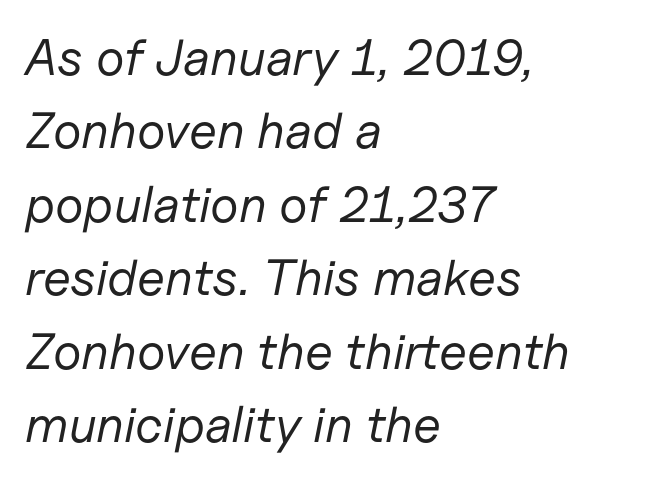
Q: Is the text bold? A: No.
Q: Is the text italic (slanted)? A: Yes, it leans right by about 11 degrees.
Q: Is the text underlined? A: No.
Q: How is the paragraph aligned? A: Left-aligned.
Q: Is the spacing between letters normal or unusually wide? A: Normal.
Q: Is the spacing between lines tight, normal or loose? A: Normal.
Q: Width (condensed, normal, or wide)? A: Normal.
Q: Stroke contrast? A: Low.
Q: x-height? A: Medium.
Q: Monospaced? A: No.
